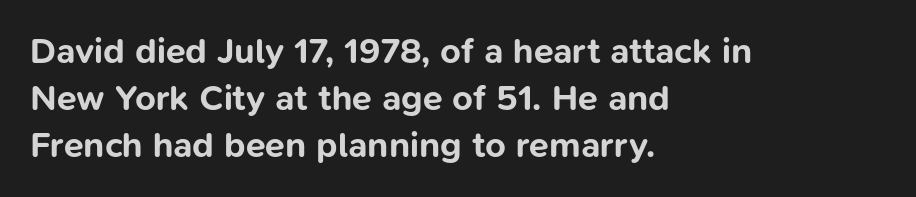
{"serif": "no", "italic": "no", "bold": "yes", "weight": "bold", "width": "normal", "stroke_contrast": "low", "x_height": "medium", "monospaced": "no", "underline": "no", "align": "left", "line_spacing": "normal", "line_spacing_ratio": 1.3, "letter_spacing": "normal", "letter_spacing_em": 0.0, "glyph_px": 36}
